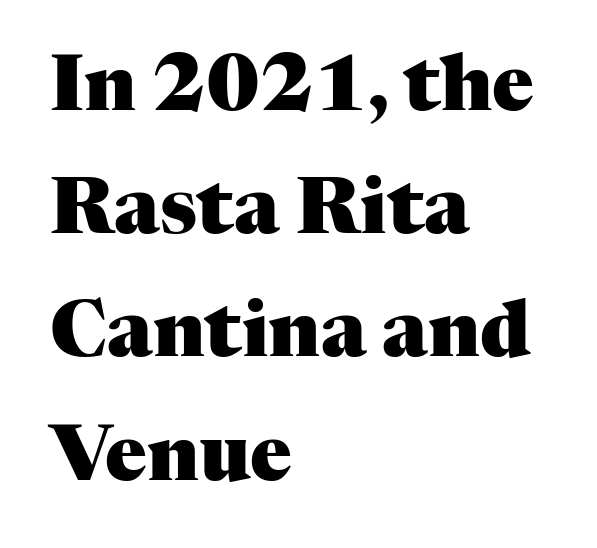
The image shows 77 px heavy serif type, upright; set left-aligned, normal line spacing (1.6x), normal letter spacing, not underlined; medium stroke contrast and a medium x-height.
